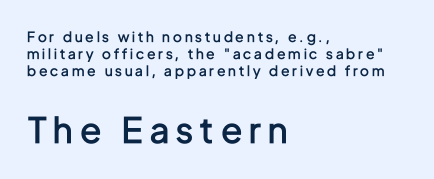
A typesetter would call this proportional, since set widths differ per character. Weight: semibold (demi). Characters remain perfectly vertical along every line. These lines are set flush left with a ragged right edge.
